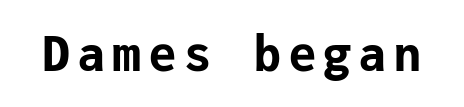
{"serif": "no", "italic": "no", "bold": "yes", "weight": "bold", "width": "normal", "stroke_contrast": "low", "x_height": "medium", "monospaced": "yes", "underline": "no", "glyph_px": 48}
